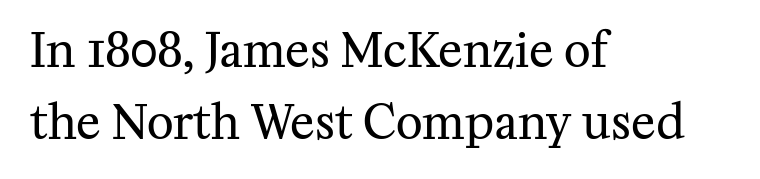
{"serif": "yes", "italic": "no", "bold": "no", "weight": "regular", "width": "normal", "stroke_contrast": "medium", "x_height": "medium", "monospaced": "no", "underline": "no", "align": "left", "line_spacing": "normal", "line_spacing_ratio": 1.56, "letter_spacing": "normal", "letter_spacing_em": 0.0, "glyph_px": 46}
